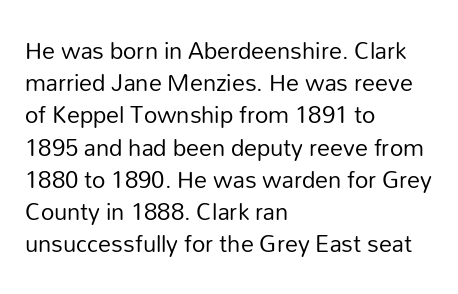
{"italic": "no", "bold": "no", "underline": "no", "align": "left", "line_spacing_ratio": 1.24, "letter_spacing": "normal", "letter_spacing_em": 0.0, "glyph_px": 26}
